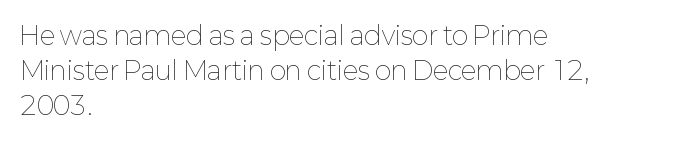
Weight: not bold — regular or lighter. Summary of vertical rhythm: regular, with standard interline spacing. Italic? Not at all — the glyphs are vertical. Words appear dense and cohesive because spacing is normal. Glance below the letters and you will spot only blank space.
